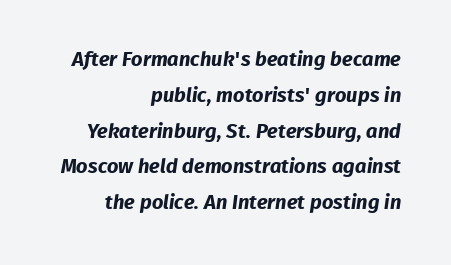
Any mark beneath the type? The region is blank. The rendering keeps characters at their native spacing. The rag falls on the left side of this text block. Typographic density is high because the face is bold.
